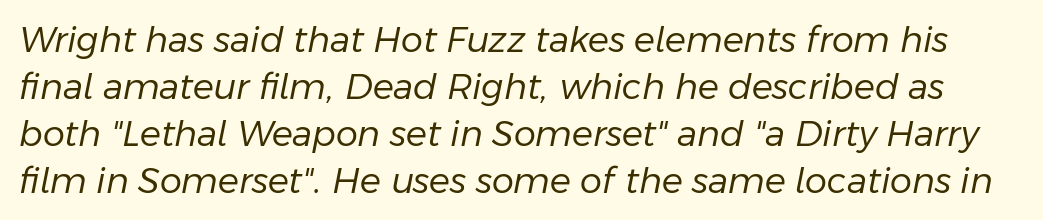
Q: Is the text bold? A: No.
Q: Is the text italic (slanted)? A: Yes, it leans right by about 11 degrees.
Q: Is the text underlined? A: No.
Q: Is the spacing between letters normal or unusually wide? A: Normal.
Q: Is the spacing between lines tight, normal or loose? A: Normal.
Q: Width (condensed, normal, or wide)? A: Normal.
Q: Stroke contrast? A: Low.
Q: x-height? A: Medium.
Q: Monospaced? A: No.
